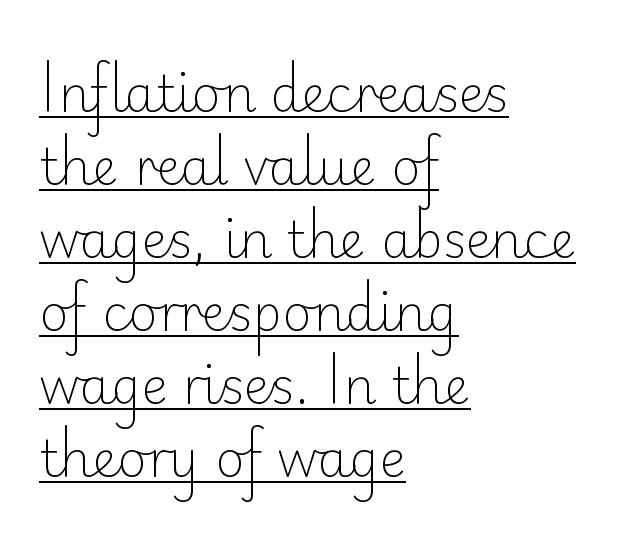
Q: Is the text bold? A: No.
Q: Is the text italic (slanted)? A: No, it is upright.
Q: Is the typeface a serif or a sans-serif typeface? A: Sans-serif.
Q: Is the text underlined? A: Yes.
Q: How is the paragraph aligned? A: Left-aligned.
Q: Is the spacing between letters normal or unusually wide? A: Normal.
Q: Is the spacing between lines tight, normal or loose? A: Normal.
Q: Width (condensed, normal, or wide)? A: Normal.
Q: Stroke contrast? A: Low.
Q: x-height? A: Small.
Q: Monospaced? A: No.
